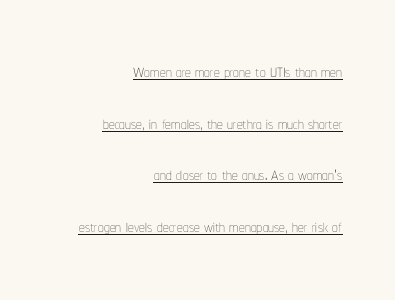
In CSS terms this would be text-align: right. Spacing between characters is what you'd get straight out of the box. Vertically, the passage feels expansive, rows floating well apart. This reads as an unemphasized weight, regular at the heaviest.
